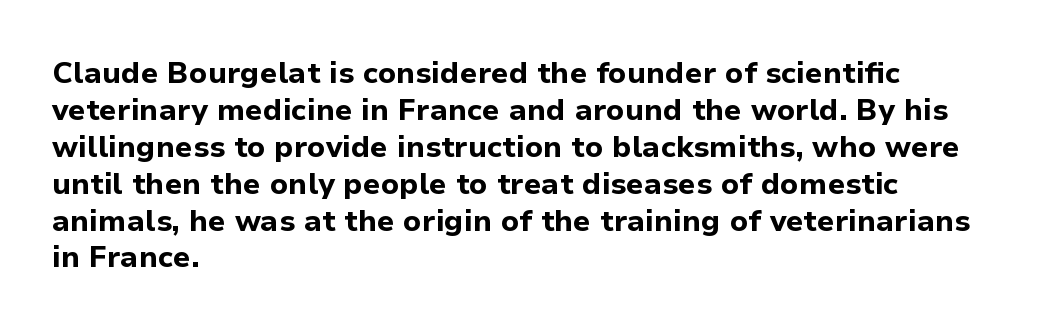
Q: Is the text bold? A: Yes.
Q: Is the text italic (slanted)? A: No, it is upright.
Q: Is the typeface a serif or a sans-serif typeface? A: Sans-serif.
Q: Is the text underlined? A: No.
Q: How is the paragraph aligned? A: Left-aligned.
Q: Is the spacing between letters normal or unusually wide? A: Normal.
Q: Width (condensed, normal, or wide)? A: Normal.
Q: Stroke contrast? A: Low.
Q: x-height? A: Medium.
Q: Monospaced? A: No.
